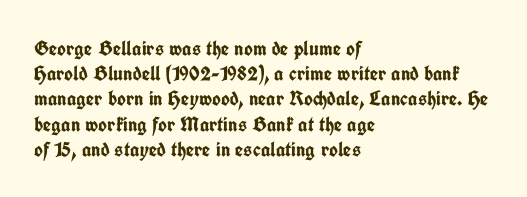
{"italic": "no", "bold": "yes", "underline": "no", "align": "left", "line_spacing_ratio": 1.2, "letter_spacing": "normal", "letter_spacing_em": 0.0, "glyph_px": 21}
